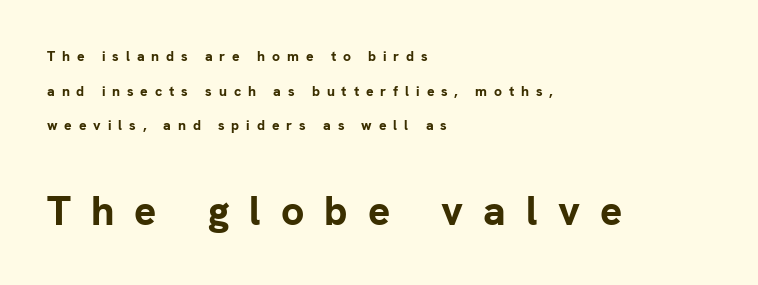
{"serif": "no", "italic": "no", "bold": "yes", "weight": "bold", "width": "normal", "stroke_contrast": "low", "x_height": "medium", "monospaced": "no", "underline": "no", "align": "left", "line_spacing": "loose", "line_spacing_ratio": 2.47, "letter_spacing": "wide", "letter_spacing_em": 0.49, "larger_block": "second", "size_ratio": 2.93, "glyph_px": 41}
